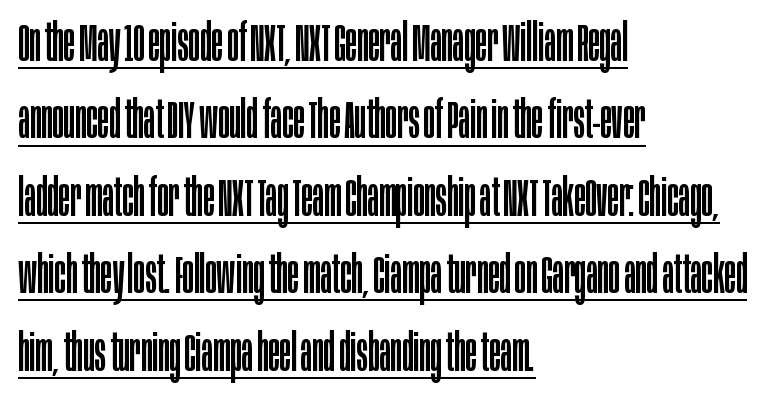
{"serif": "no", "italic": "no", "bold": "no", "weight": "regular", "width": "condensed", "stroke_contrast": "low", "x_height": "large", "monospaced": "no", "underline": "yes", "align": "left", "line_spacing": "normal", "line_spacing_ratio": 1.46, "letter_spacing": "normal", "letter_spacing_em": 0.0, "glyph_px": 53}
